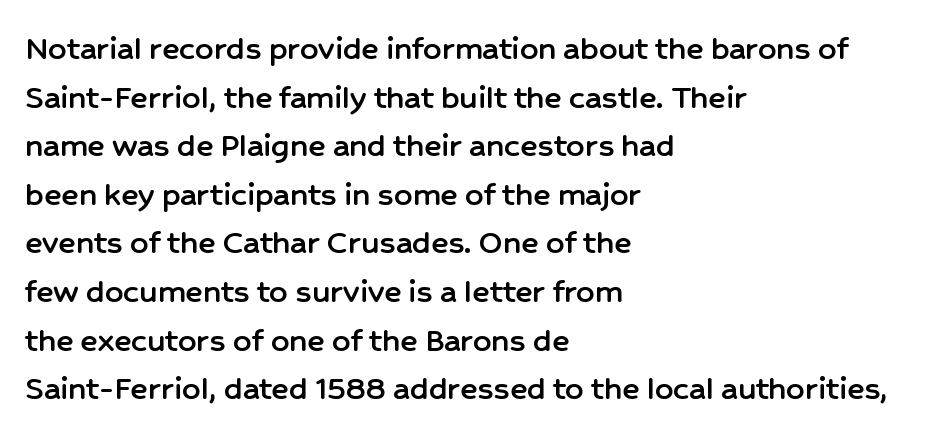
Left-aligned paragraph, ragged on the right. This is the regular roman posture of the typeface. Underlining? Definitely not there. The type is set solid horizontally, with unmodified tracking. Letterform terminals end flat and unadorned throughout the passage. Each letter keeps its own natural width here, so spacing adapts to shape.
